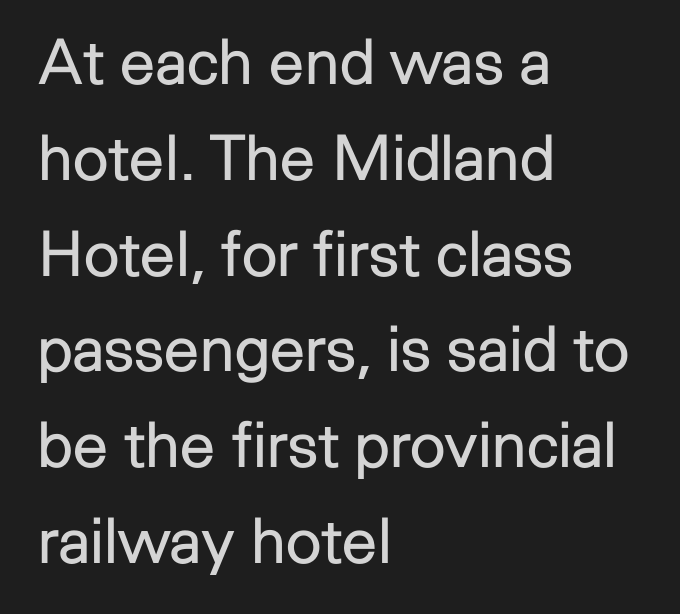
The words here are not underlined. The characters display no serif detailing; their extremities are plain. The letterforms sit shoulder to shoulder at normal distance. This sample has the flowing, uneven cadence of proportional lettering. The lettering holds an erect, upright posture throughout. The characters are drawn with everyday or finer stroke widths.
